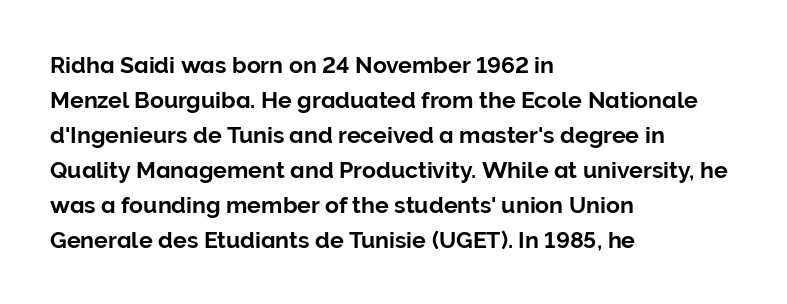
{"italic": "no", "underline": "no", "align": "left", "line_spacing": "normal", "line_spacing_ratio": 1.52, "letter_spacing": "normal", "letter_spacing_em": 0.0, "glyph_px": 23}
